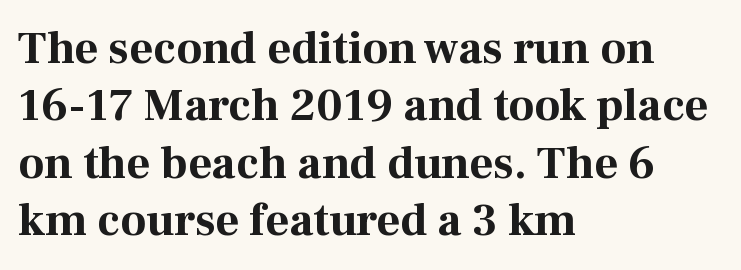
Q: Is the text bold? A: Yes.
Q: Is the text italic (slanted)? A: No, it is upright.
Q: Is the typeface a serif or a sans-serif typeface? A: Serif.
Q: Is the text underlined? A: No.
Q: How is the paragraph aligned? A: Left-aligned.
Q: Is the spacing between letters normal or unusually wide? A: Normal.
Q: Is the spacing between lines tight, normal or loose? A: Normal.
Q: Width (condensed, normal, or wide)? A: Normal.
Q: Stroke contrast? A: Medium.
Q: x-height? A: Medium.
Q: Monospaced? A: No.
